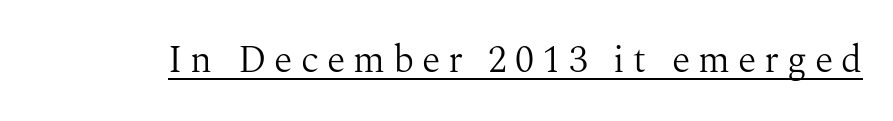
The image shows 38 px light serif type, upright; set unusually wide letter spacing (+0.21 em), underlined; medium stroke contrast and a medium x-height.
